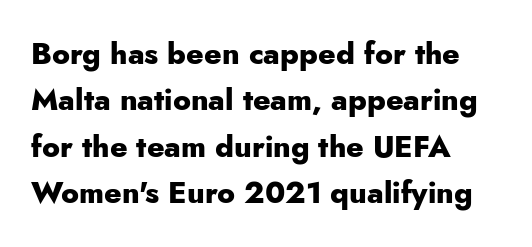
Q: Is the text bold? A: Yes.
Q: Is the text italic (slanted)? A: No, it is upright.
Q: Is the typeface a serif or a sans-serif typeface? A: Sans-serif.
Q: Is the text underlined? A: No.
Q: How is the paragraph aligned? A: Left-aligned.
Q: Is the spacing between letters normal or unusually wide? A: Normal.
Q: Is the spacing between lines tight, normal or loose? A: Normal.
Q: Width (condensed, normal, or wide)? A: Normal.
Q: Stroke contrast? A: Low.
Q: x-height? A: Small.
Q: Monospaced? A: No.
